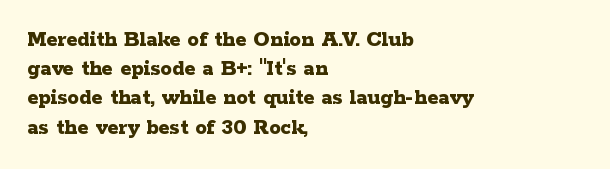
The image shows 23 px bold type, upright; set left-aligned, normal line spacing (1.27x), normal letter spacing, not underlined.
